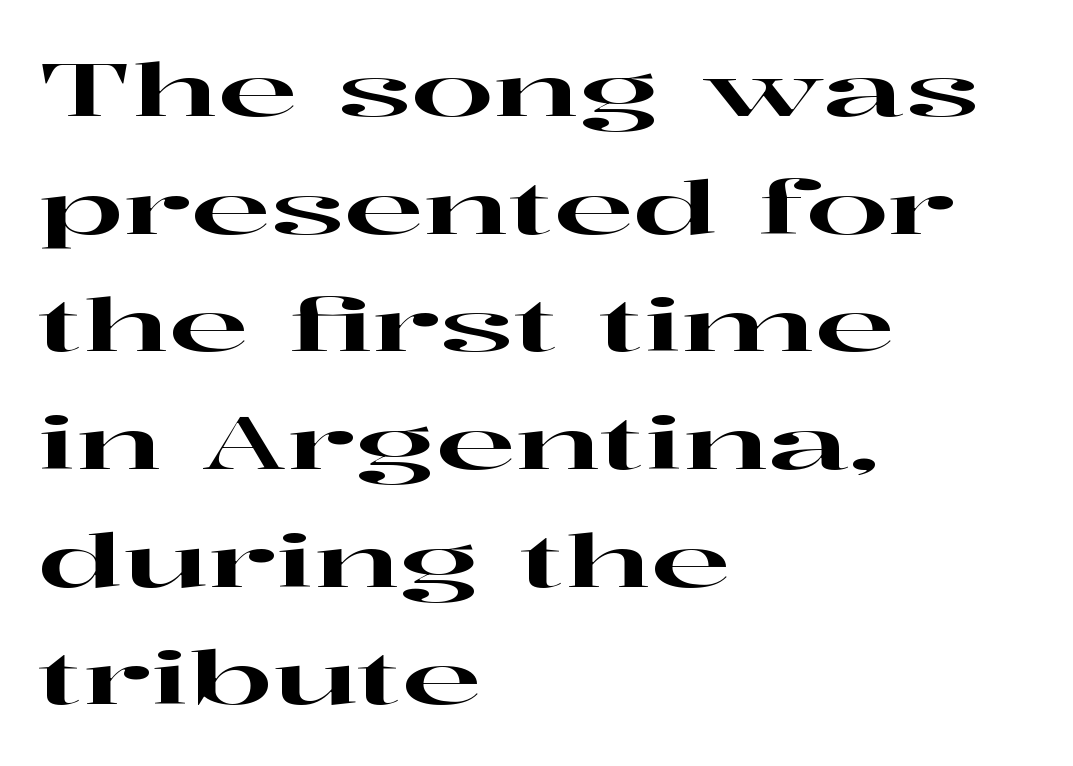
These lines sit exactly where default settings would place them. Ordinary non-slanted type is in use. Does the type have serifs? Yes, each stem ends in a small foot. Does the copy run flush right? No — it runs flush left. Do the characters align in a grid? No, the font is proportional.
